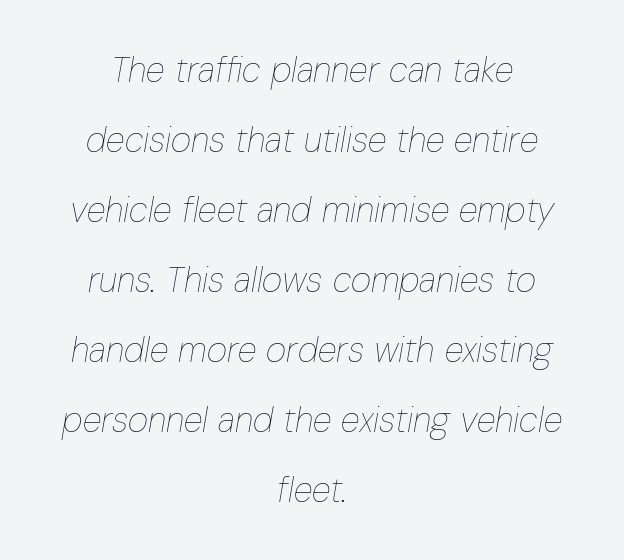
{"italic": "yes", "lean": "right", "slant_degrees": 10, "bold": "no", "weight": "thin", "width": "condensed", "stroke_contrast": "low", "x_height": "medium", "monospaced": "no", "underline": "no", "align": "center", "line_spacing": "loose", "line_spacing_ratio": 2.0, "letter_spacing": "normal", "letter_spacing_em": 0.0, "glyph_px": 35}
